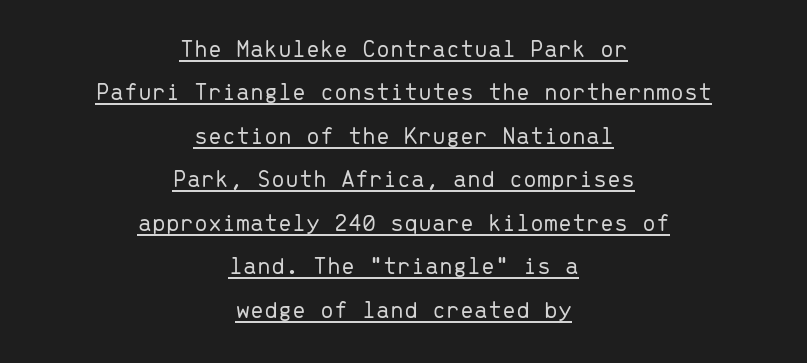
{"italic": "no", "bold": "no", "underline": "yes", "align": "center", "line_spacing_ratio": 1.74, "letter_spacing": "normal", "letter_spacing_em": 0.0, "glyph_px": 25}
